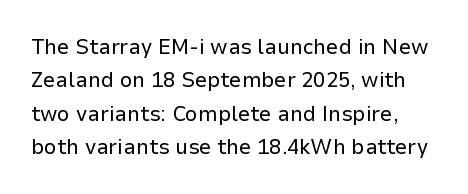
{"italic": "no", "bold": "no", "underline": "no", "line_spacing": "normal", "line_spacing_ratio": 1.52, "letter_spacing": "normal", "letter_spacing_em": 0.0, "glyph_px": 22}
